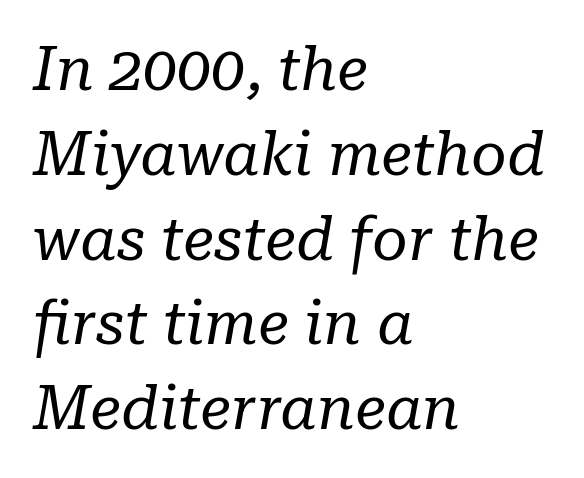
{"serif": "yes", "italic": "yes", "lean": "right", "slant_degrees": 10, "bold": "no", "weight": "regular", "width": "normal", "stroke_contrast": "low", "x_height": "medium", "monospaced": "no", "underline": "no", "align": "left", "line_spacing": "normal", "line_spacing_ratio": 1.39, "letter_spacing": "normal", "letter_spacing_em": 0.0, "glyph_px": 61}
